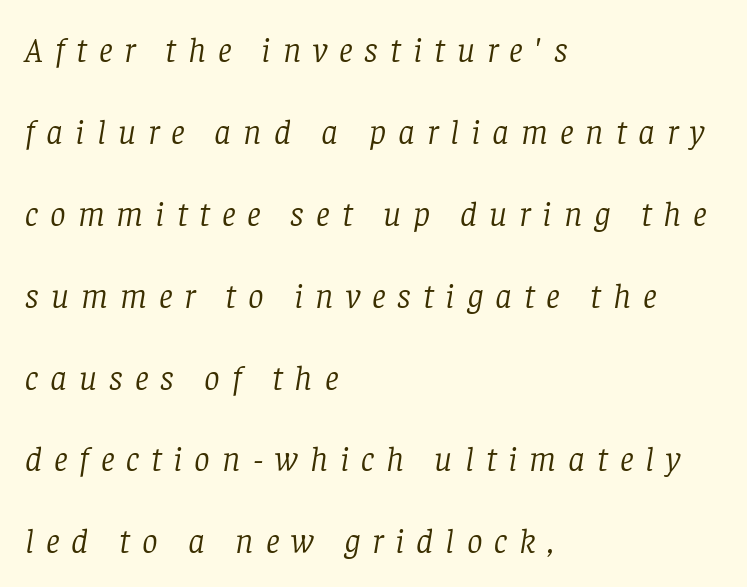
Q: Is the text bold? A: No.
Q: Is the text italic (slanted)? A: Yes, it leans right by about 8 degrees.
Q: Is the typeface a serif or a sans-serif typeface? A: Serif.
Q: Is the text underlined? A: No.
Q: How is the paragraph aligned? A: Left-aligned.
Q: Is the spacing between letters normal or unusually wide? A: Unusually wide.
Q: Is the spacing between lines tight, normal or loose? A: Loose.
Q: Width (condensed, normal, or wide)? A: Normal.
Q: Stroke contrast? A: Low.
Q: x-height? A: Large.
Q: Monospaced? A: No.
